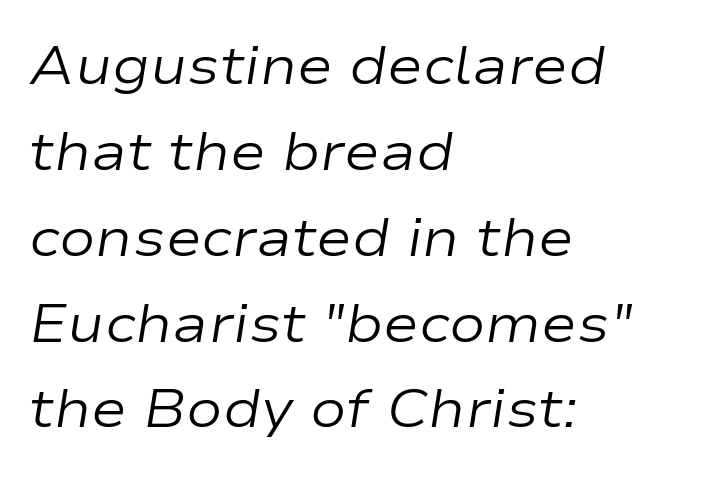
Q: Is the text bold? A: No.
Q: Is the text italic (slanted)? A: Yes, it leans right by about 9 degrees.
Q: Is the text underlined? A: No.
Q: How is the paragraph aligned? A: Left-aligned.
Q: Is the spacing between letters normal or unusually wide? A: Normal.
Q: Is the spacing between lines tight, normal or loose? A: Normal.
Q: Width (condensed, normal, or wide)? A: Wide.
Q: Stroke contrast? A: Low.
Q: x-height? A: Medium.
Q: Monospaced? A: No.
